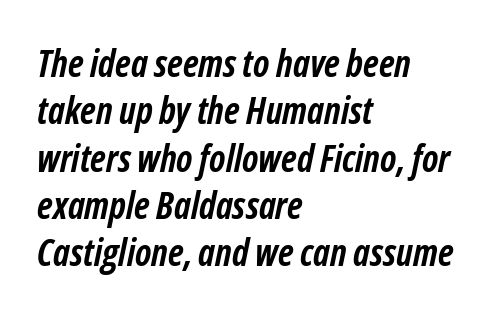
The text carries the slant typical of an italic or oblique font. Line beginnings align vertically; line endings do not. Note the varied advance widths — an 'i' is clearly narrower than an 'm'. Descenders hang freely into open space.
